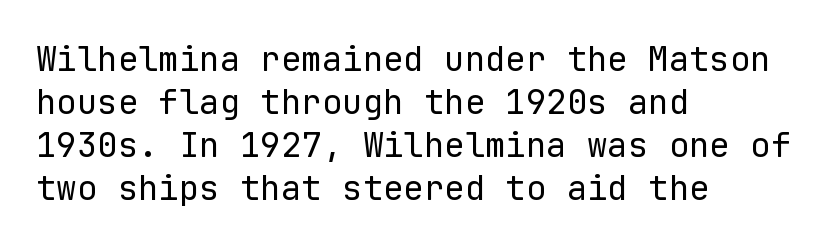
The image shows 34 px regular-weight sans-serif type, upright, monospaced; set left-aligned, normal line spacing (1.26x), normal letter spacing, not underlined; low stroke contrast and a medium x-height.
